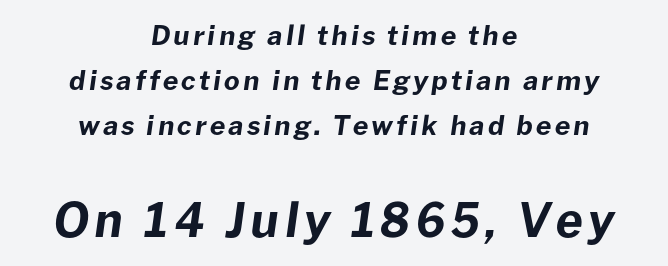
The image shows 47 px bold type, italic (leaning right); set centered, normal line spacing (1.67x), not underlined; the second (bottom) block is 1.74x larger; low stroke contrast and a medium x-height.
